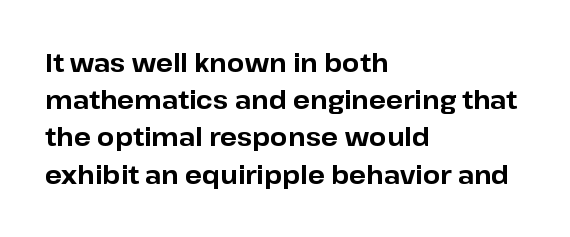
The image shows 25 px bold type, upright; set left-aligned, normal line spacing (1.49x), normal letter spacing, not underlined.
